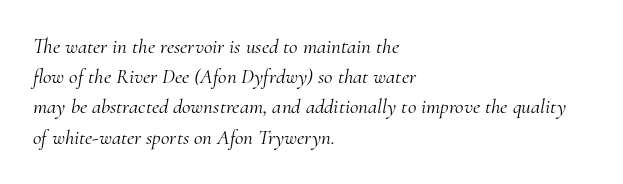
The image shows 21 px text type, italic (leaning right); set left-aligned, normal line spacing (1.44x), normal letter spacing, not underlined.
